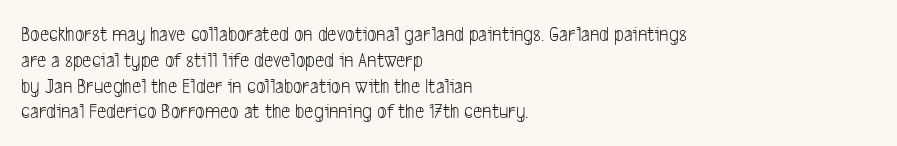
{"bold": "no", "underline": "no", "align": "left", "line_spacing_ratio": 1.23, "letter_spacing": "normal", "letter_spacing_em": 0.0, "glyph_px": 21}
